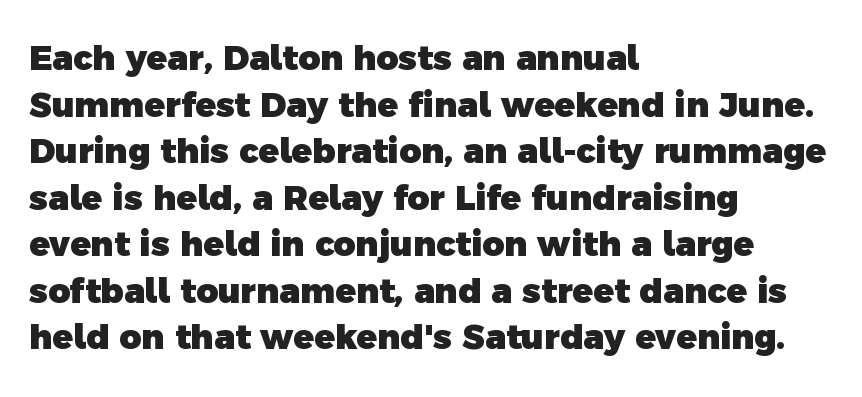
The image shows 34 px heavy sans-serif type; set left-aligned, normal line spacing (1.37x), normal letter spacing, not underlined; a medium x-height.
